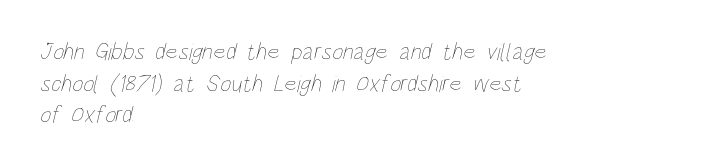
{"bold": "no", "underline": "no", "align": "left", "line_spacing": "normal", "line_spacing_ratio": 1.32, "letter_spacing": "normal", "letter_spacing_em": 0.0, "glyph_px": 24}
